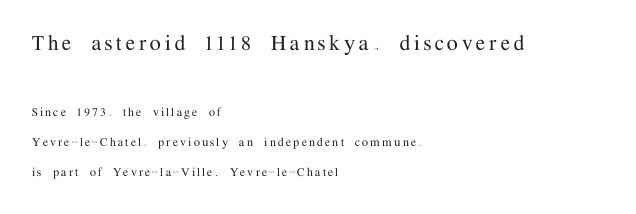
Q: Is the text italic (slanted)? A: No, it is upright.
Q: Is the text underlined? A: No.
Q: How is the paragraph aligned? A: Left-aligned.
Q: Is the spacing between lines tight, normal or loose? A: Loose.
Q: Which block of text is set in a larger size, the first (top) or the second (bottom)? A: The first (top) one.
